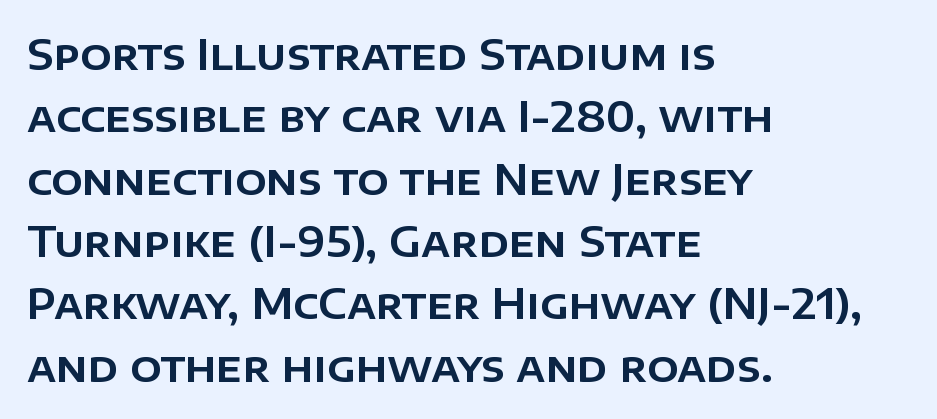
Ordinary non-slanted type is in use. Type style note: lacks serifs. The paragraph has a hard left edge and a soft right edge. Tracking here is standard; glyphs follow each other at the usual distance. The passage shown stacks its lines at a standard gap.
